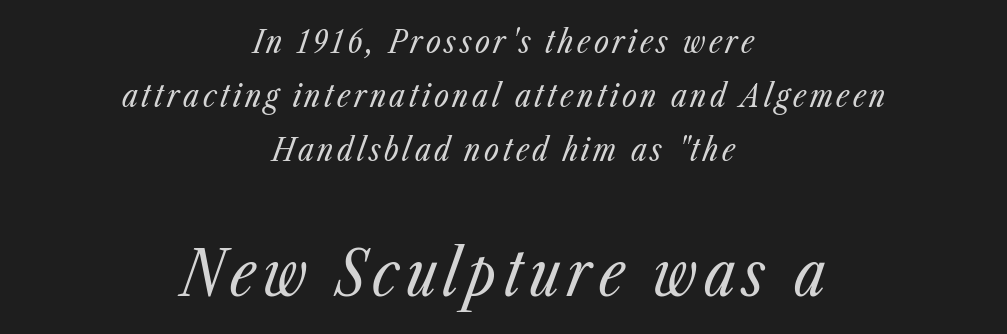
Q: Is the text bold? A: No.
Q: Is the text italic (slanted)? A: Yes, it leans right by about 23 degrees.
Q: Is the text underlined? A: No.
Q: How is the paragraph aligned? A: Centered.
Q: Is the spacing between lines tight, normal or loose? A: Normal.
Q: Which block of text is set in a larger size, the first (top) or the second (bottom)? A: The second (bottom) one.
Q: Width (condensed, normal, or wide)? A: Condensed.
Q: Stroke contrast? A: Low.
Q: x-height? A: Medium.
Q: Monospaced? A: No.
